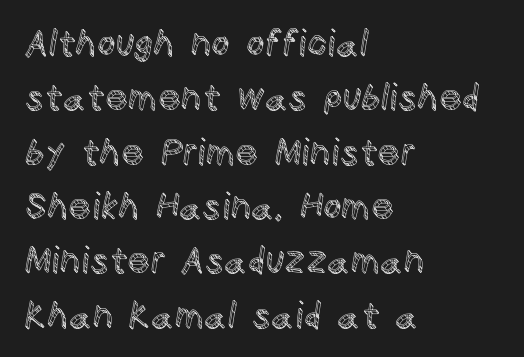
The image shows 36 px text type; set left-aligned, normal line spacing (1.51x), normal letter spacing, not underlined; a large x-height.
